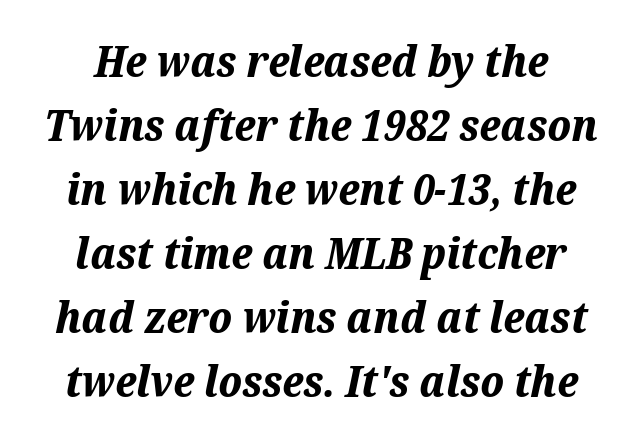
Q: Is the text bold? A: Yes.
Q: Is the text italic (slanted)? A: Yes, it leans right by about 12 degrees.
Q: Is the text underlined? A: No.
Q: How is the paragraph aligned? A: Centered.
Q: Is the spacing between letters normal or unusually wide? A: Normal.
Q: Is the spacing between lines tight, normal or loose? A: Normal.
Q: Width (condensed, normal, or wide)? A: Normal.
Q: Stroke contrast? A: Medium.
Q: x-height? A: Medium.
Q: Monospaced? A: No.
